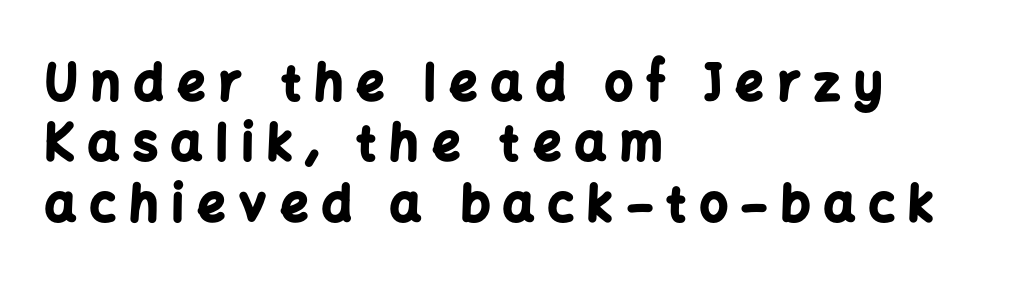
Q: Is the text bold? A: Yes.
Q: Is the text italic (slanted)? A: No, it is upright.
Q: Is the typeface a serif or a sans-serif typeface? A: Sans-serif.
Q: Is the text underlined? A: No.
Q: How is the paragraph aligned? A: Left-aligned.
Q: Is the spacing between letters normal or unusually wide? A: Unusually wide.
Q: Width (condensed, normal, or wide)? A: Normal.
Q: Stroke contrast? A: Low.
Q: x-height? A: Medium.
Q: Monospaced? A: No.
